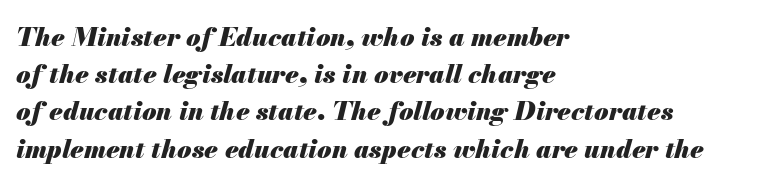
Q: Is the text bold? A: Yes.
Q: Is the text italic (slanted)? A: Yes, it leans right by about 13 degrees.
Q: Is the text underlined? A: No.
Q: How is the paragraph aligned? A: Left-aligned.
Q: Is the spacing between letters normal or unusually wide? A: Normal.
Q: Is the spacing between lines tight, normal or loose? A: Normal.
